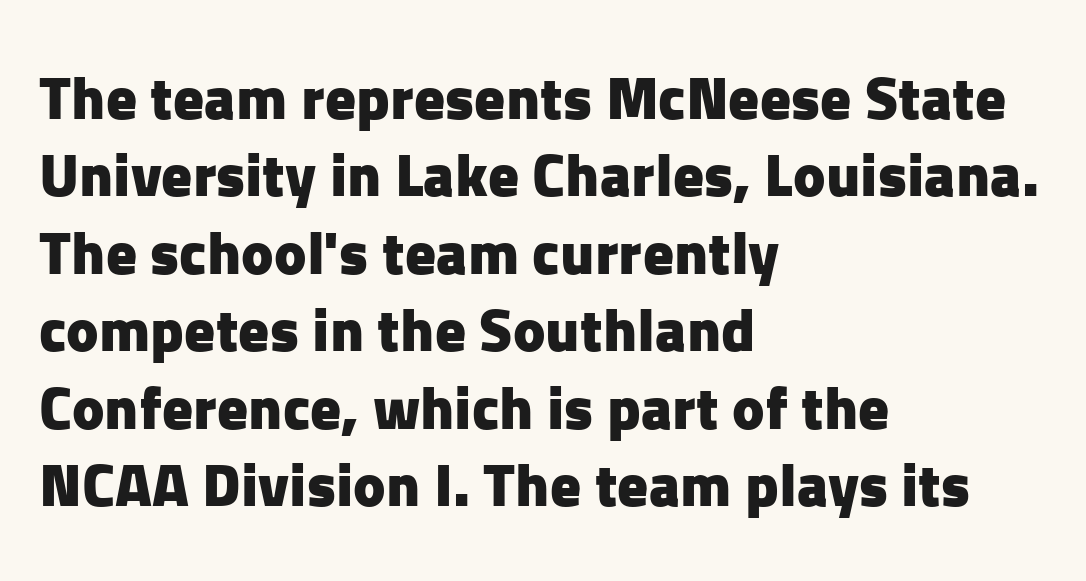
The image shows 61 px heavy sans-serif type, upright; set left-aligned, normal line spacing (1.27x), normal letter spacing, not underlined; low stroke contrast and a medium x-height.
